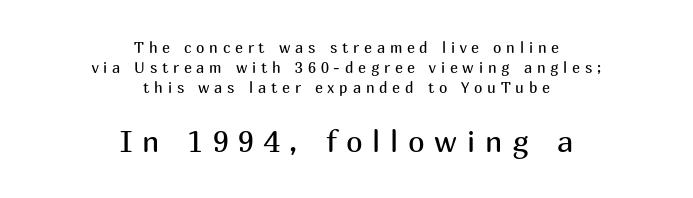
Q: Is the text bold? A: No.
Q: Is the text italic (slanted)? A: No, it is upright.
Q: Is the typeface a serif or a sans-serif typeface? A: Sans-serif.
Q: Is the text underlined? A: No.
Q: How is the paragraph aligned? A: Centered.
Q: Is the spacing between letters normal or unusually wide? A: Unusually wide.
Q: Is the spacing between lines tight, normal or loose? A: Normal.
Q: Which block of text is set in a larger size, the first (top) or the second (bottom)? A: The second (bottom) one.
Q: Width (condensed, normal, or wide)? A: Normal.
Q: Stroke contrast? A: Medium.
Q: x-height? A: Medium.
Q: Monospaced? A: No.
